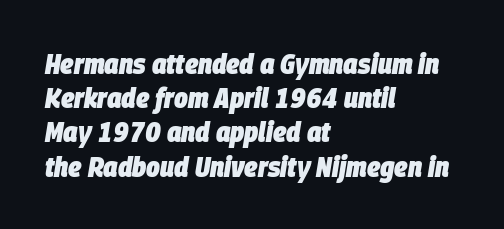
Style check: oblique. Here the designer chose a conventional face with non-uniform glyph widths. Each word holds together tightly as a unit, with standard inter-letter gaps. The rendering uses a bold face; every stroke is thick and dark. Layout note: lines flush left.
